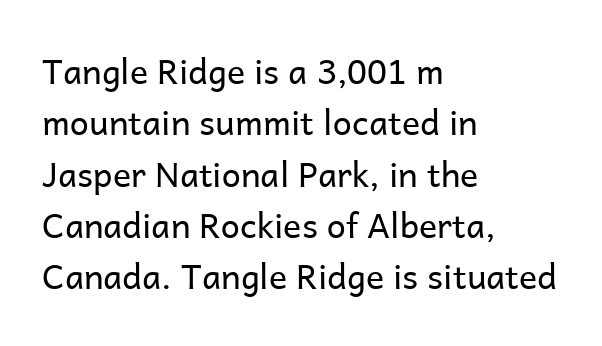
Q: Is the text bold? A: No.
Q: Is the text italic (slanted)? A: No, it is upright.
Q: Is the typeface a serif or a sans-serif typeface? A: Sans-serif.
Q: Is the text underlined? A: No.
Q: How is the paragraph aligned? A: Left-aligned.
Q: Is the spacing between letters normal or unusually wide? A: Normal.
Q: Is the spacing between lines tight, normal or loose? A: Normal.
Q: Width (condensed, normal, or wide)? A: Normal.
Q: Stroke contrast? A: Low.
Q: x-height? A: Medium.
Q: Monospaced? A: No.
